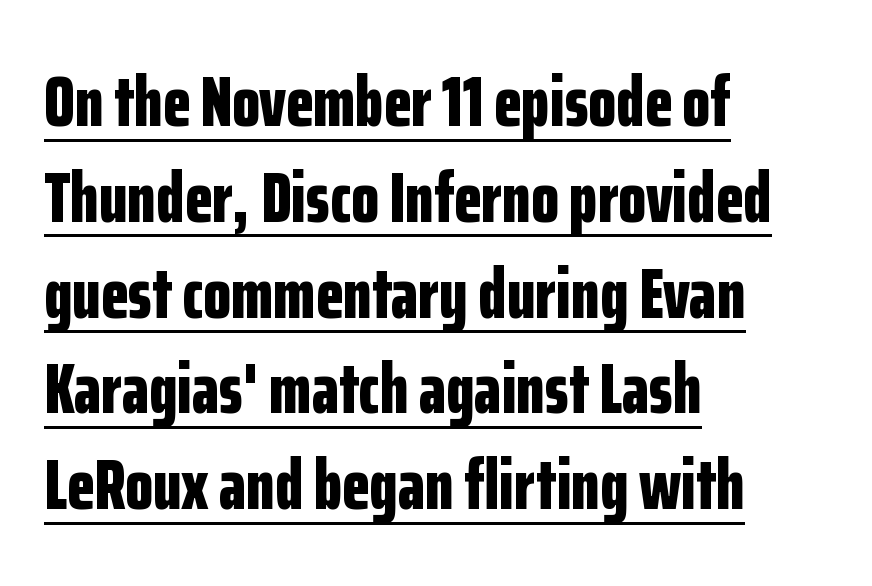
The lines in this sample share a left origin and differ only in where they stop. Between one letter and the next there's only the usual sliver of space. The passage shown is typed in a proportional face where columns would drift. Characters remain perfectly vertical along every line. A continuous stroke trails under the words, as in a hyperlink.
